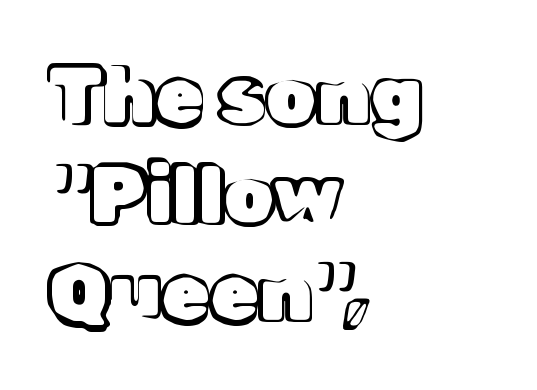
The image shows 79 px text type, upright; set left-aligned, normal line spacing (1.25x), normal letter spacing, not underlined; a medium x-height.
